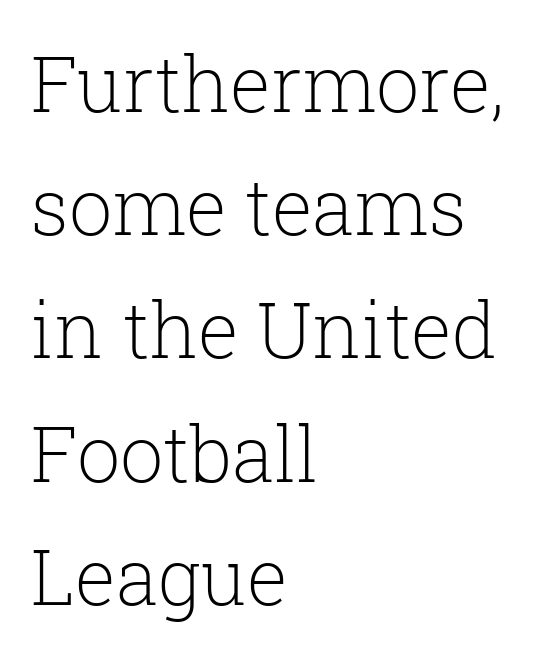
The image shows 77 px light serif type, upright; set left-aligned, normal line spacing (1.6x), normal letter spacing, not underlined; low stroke contrast and a medium x-height.
